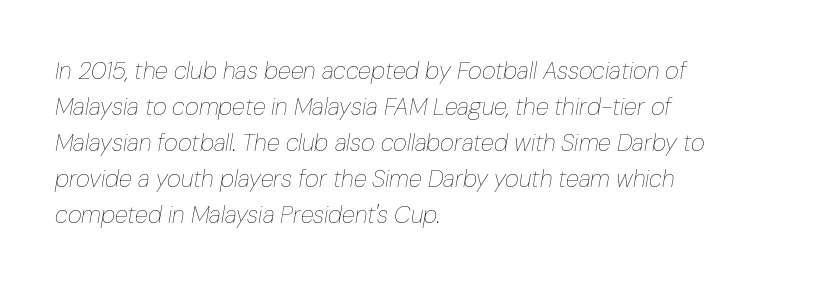
Q: Is the text bold? A: No.
Q: Is the text italic (slanted)? A: Yes, it leans right by about 10 degrees.
Q: Is the text underlined? A: No.
Q: How is the paragraph aligned? A: Left-aligned.
Q: Is the spacing between letters normal or unusually wide? A: Normal.
Q: Is the spacing between lines tight, normal or loose? A: Normal.
